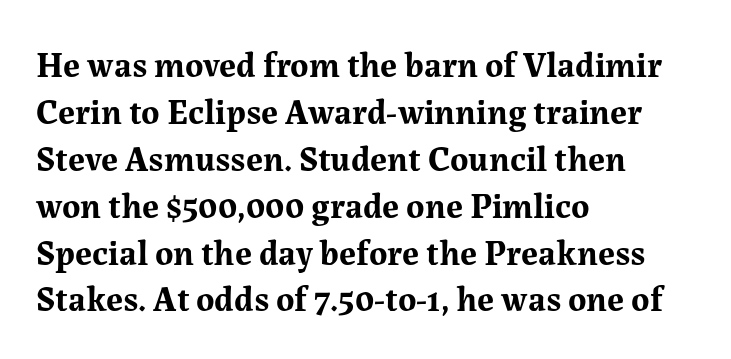
The image shows 35 px bold serif type, upright; set left-aligned, normal line spacing (1.34x), normal letter spacing, not underlined; medium stroke contrast and a medium x-height.
